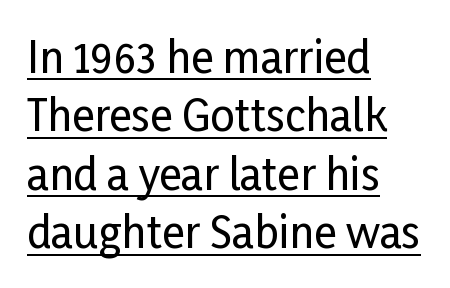
Q: Is the text italic (slanted)? A: No, it is upright.
Q: Is the typeface a serif or a sans-serif typeface? A: Sans-serif.
Q: Is the text underlined? A: Yes.
Q: How is the paragraph aligned? A: Left-aligned.
Q: Is the spacing between letters normal or unusually wide? A: Normal.
Q: Is the spacing between lines tight, normal or loose? A: Normal.
Q: Width (condensed, normal, or wide)? A: Condensed.
Q: Stroke contrast? A: Low.
Q: x-height? A: Medium.
Q: Monospaced? A: No.
